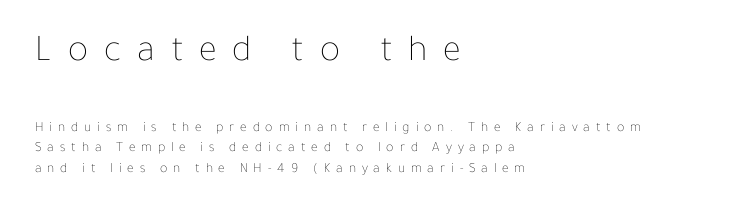
{"italic": "no", "bold": "no", "weight": "thin", "width": "normal", "stroke_contrast": "low", "x_height": "medium", "monospaced": "no", "underline": "no", "align": "left", "line_spacing": "normal", "line_spacing_ratio": 1.46, "letter_spacing": "wide", "letter_spacing_em": 0.42, "larger_block": "first", "size_ratio": 2.71, "glyph_px": 38}
